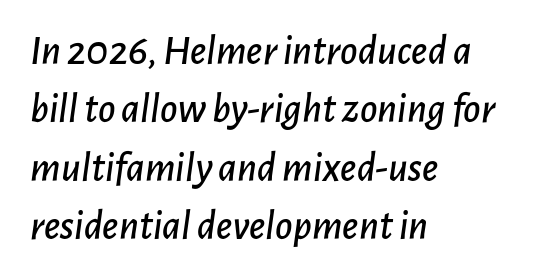
Q: Is the text italic (slanted)? A: Yes, it leans right by about 7 degrees.
Q: Is the text underlined? A: No.
Q: How is the paragraph aligned? A: Left-aligned.
Q: Is the spacing between letters normal or unusually wide? A: Normal.
Q: Is the spacing between lines tight, normal or loose? A: Normal.
Q: Width (condensed, normal, or wide)? A: Normal.
Q: Stroke contrast? A: Low.
Q: x-height? A: Medium.
Q: Monospaced? A: No.
